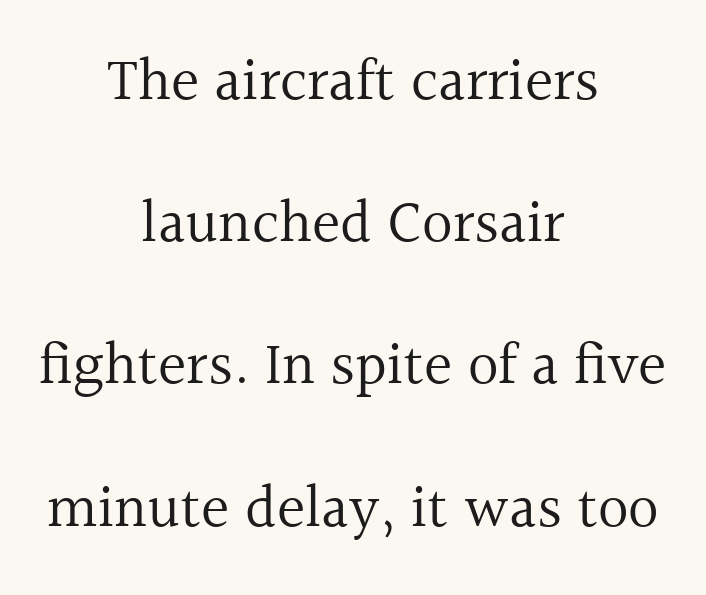
Q: Is the text bold? A: No.
Q: Is the text italic (slanted)? A: No, it is upright.
Q: Is the typeface a serif or a sans-serif typeface? A: Serif.
Q: Is the text underlined? A: No.
Q: How is the paragraph aligned? A: Centered.
Q: Is the spacing between letters normal or unusually wide? A: Normal.
Q: Is the spacing between lines tight, normal or loose? A: Loose.
Q: Width (condensed, normal, or wide)? A: Normal.
Q: x-height? A: Medium.
Q: Monospaced? A: No.
